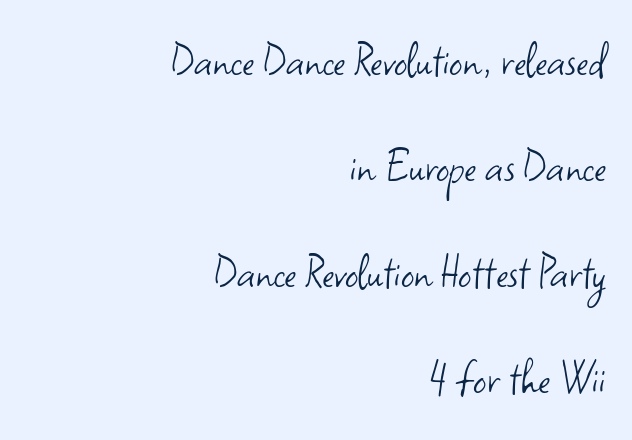
The typesetting does not lean heavy: it is not bold. Compared with typical body copy, the letter spacing here is the same. A great deal of white space separates one row of letters from the next. Decoration check: the copy has no underline.
